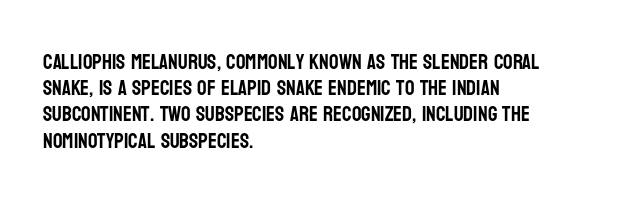
Q: Is the text italic (slanted)? A: No, it is upright.
Q: Is the text underlined? A: No.
Q: How is the paragraph aligned? A: Left-aligned.
Q: Is the spacing between letters normal or unusually wide? A: Normal.
Q: Is the spacing between lines tight, normal or loose? A: Normal.
